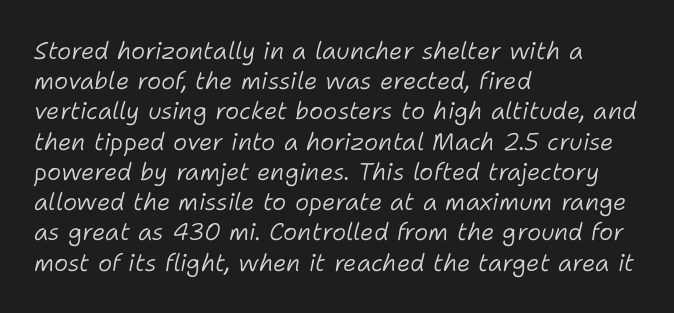
Q: Is the text bold? A: No.
Q: Is the text italic (slanted)? A: Yes, it leans right by about 11 degrees.
Q: Is the text underlined? A: No.
Q: How is the paragraph aligned? A: Left-aligned.
Q: Is the spacing between letters normal or unusually wide? A: Normal.
Q: Is the spacing between lines tight, normal or loose? A: Normal.
